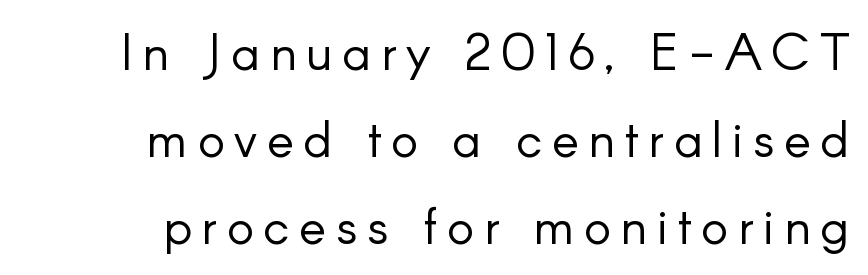
The image shows 51 px light sans-serif type, upright; set right-aligned, line spacing 1.71x, not underlined; low stroke contrast and a small x-height.
